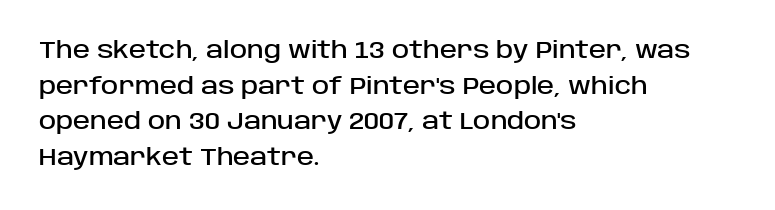
Q: Is the text italic (slanted)? A: No, it is upright.
Q: Is the text underlined? A: No.
Q: How is the paragraph aligned? A: Left-aligned.
Q: Is the spacing between letters normal or unusually wide? A: Normal.
Q: Is the spacing between lines tight, normal or loose? A: Normal.
